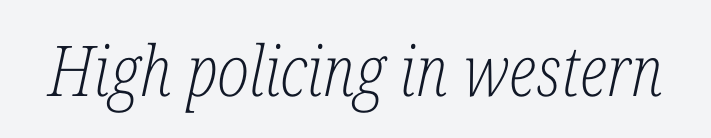
The image shows 70 px light, condensed serif type, italic (leaning right); set normal letter spacing, not underlined; low stroke contrast and a medium x-height.
